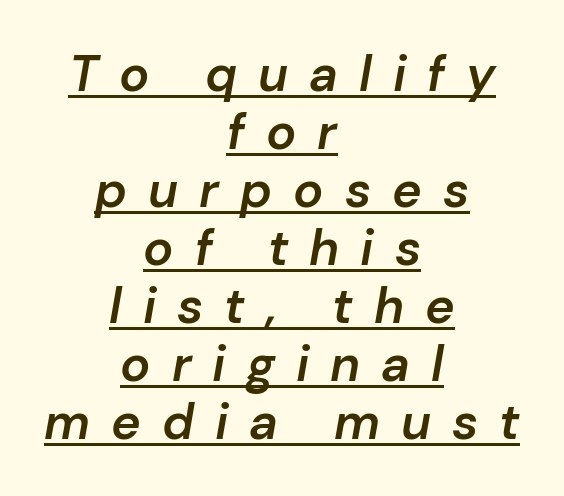
Q: Is the text bold? A: Semi-bold.
Q: Is the text italic (slanted)? A: Yes, it leans right by about 10 degrees.
Q: Is the text underlined? A: Yes.
Q: How is the paragraph aligned? A: Centered.
Q: Is the spacing between letters normal or unusually wide? A: Unusually wide.
Q: Width (condensed, normal, or wide)? A: Normal.
Q: Stroke contrast? A: Low.
Q: x-height? A: Medium.
Q: Monospaced? A: No.
